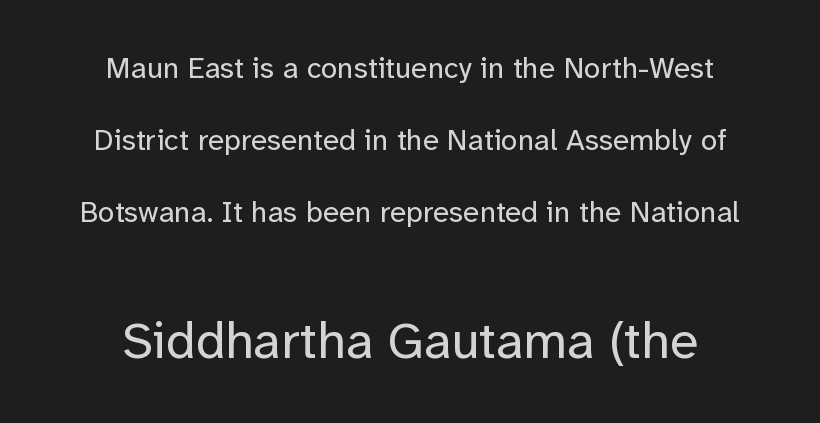
The zone under the glyphs is completely vacant. Do the characters align in a grid? No, the font is proportional. Horizontal bands of white between lines are thick stripes. There is no visible air inserted between adjacent glyphs. No italicization has been applied; the sample stays upright.
